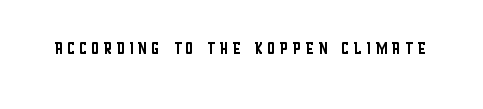
{"italic": "no", "bold": "no", "underline": "no", "glyph_px": 22}
